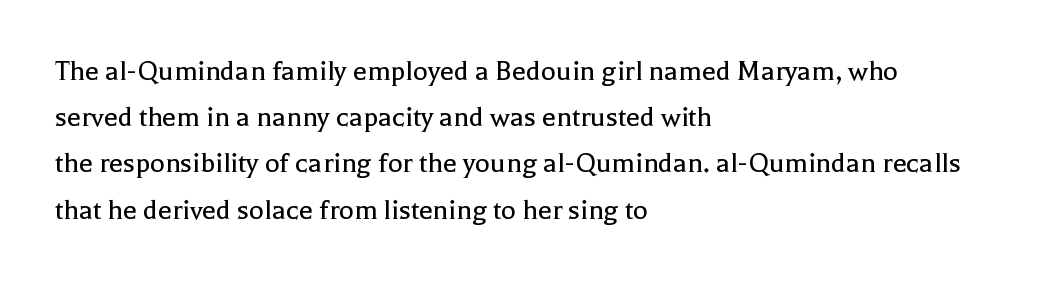
Q: Is the text bold? A: No.
Q: Is the text italic (slanted)? A: No, it is upright.
Q: Is the typeface a serif or a sans-serif typeface? A: Serif.
Q: Is the text underlined? A: No.
Q: How is the paragraph aligned? A: Left-aligned.
Q: Is the spacing between letters normal or unusually wide? A: Normal.
Q: Is the spacing between lines tight, normal or loose? A: Normal.
Q: Width (condensed, normal, or wide)? A: Normal.
Q: x-height? A: Medium.
Q: Monospaced? A: No.
